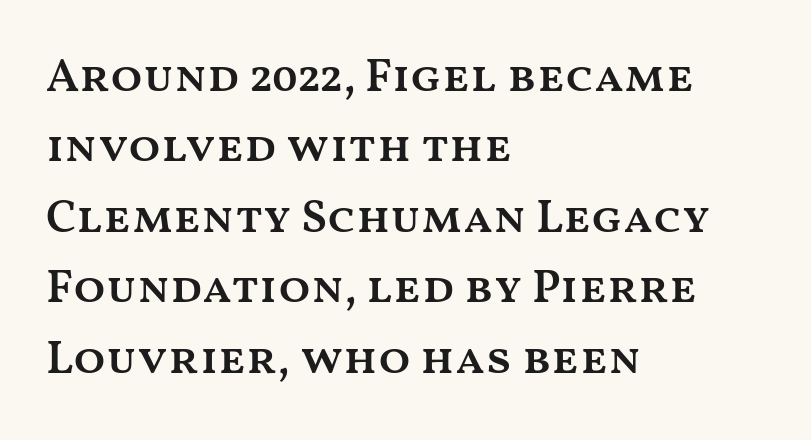
{"italic": "no", "bold": "semi", "weight": "semibold", "width": "wide", "stroke_contrast": "medium", "x_height": "medium", "monospaced": "no", "underline": "no", "align": "left", "line_spacing": "normal", "line_spacing_ratio": 1.5, "letter_spacing": "normal", "letter_spacing_em": 0.0, "glyph_px": 47}
